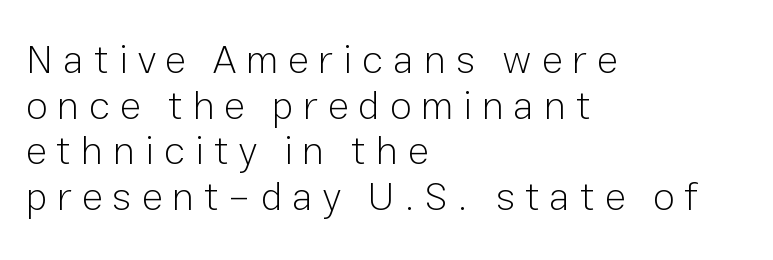
Every row of glyphs begins at an identical x-position on the left. Quick note: interline space is minimal. A typesetter would call this heavily tracked-out type. Is the stroke heavy? The answer is a plain regular-or-lighter. Are there feet on the stems? There aren't — it's a sans. Spacing verdict: proportional, widths tailored to each character.
